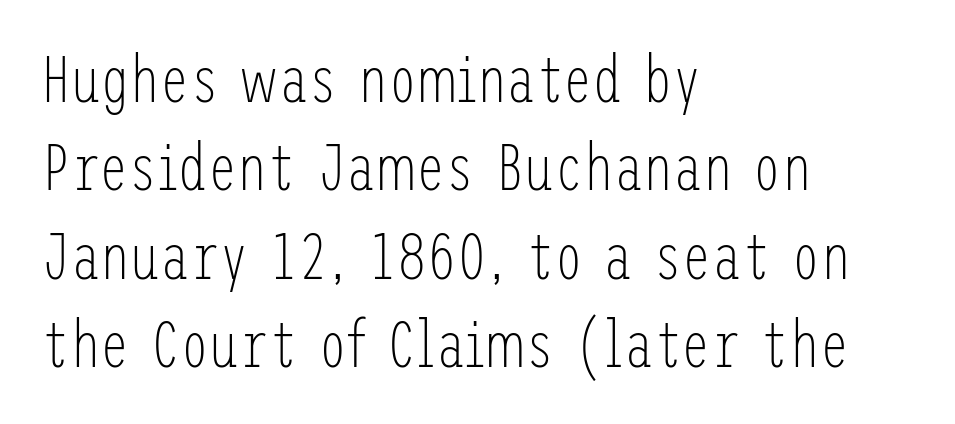
Check the space under the baseline: it is left empty. This is sans-serif lettering, the kind often seen on screens and signage. Every character sits straight up, as roman type does. Is the block centered? No — it sits flush against the left margin. The designer left line spacing at the default. The font is comparable to plain body text, perhaps lighter.
